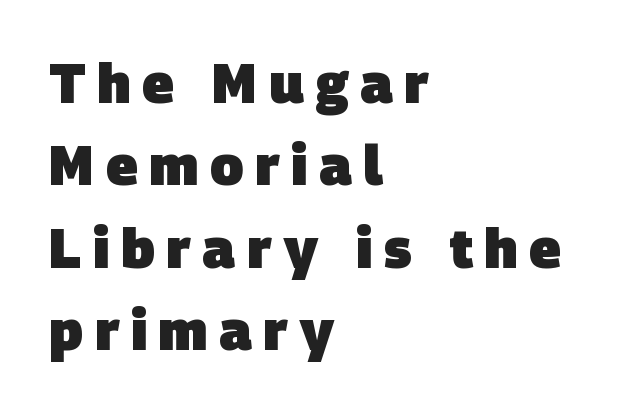
Q: Is the text bold? A: Yes.
Q: Is the typeface a serif or a sans-serif typeface? A: Sans-serif.
Q: Is the text underlined? A: No.
Q: How is the paragraph aligned? A: Left-aligned.
Q: Is the spacing between letters normal or unusually wide? A: Unusually wide.
Q: Is the spacing between lines tight, normal or loose? A: Normal.
Q: Width (condensed, normal, or wide)? A: Normal.
Q: Stroke contrast? A: Low.
Q: x-height? A: Large.
Q: Monospaced? A: No.
